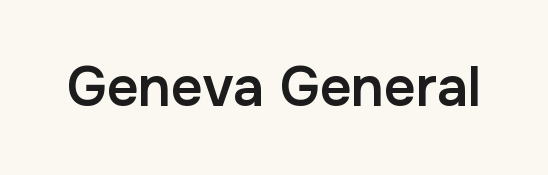
Q: Is the text bold? A: Semi-bold.
Q: Is the text italic (slanted)? A: No, it is upright.
Q: Is the typeface a serif or a sans-serif typeface? A: Sans-serif.
Q: Is the text underlined? A: No.
Q: Is the spacing between letters normal or unusually wide? A: Normal.
Q: Width (condensed, normal, or wide)? A: Normal.
Q: Stroke contrast? A: Low.
Q: x-height? A: Medium.
Q: Monospaced? A: No.
